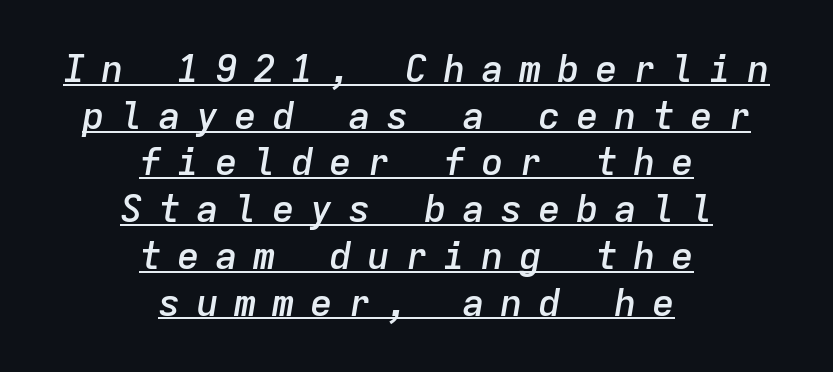
{"italic": "yes", "lean": "right", "slant_degrees": 9, "bold": "semi", "weight": "semibold", "width": "normal", "stroke_contrast": "low", "x_height": "medium", "monospaced": "yes", "underline": "yes", "align": "center", "line_spacing_ratio": 1.23, "letter_spacing": "wide", "letter_spacing_em": 0.4, "glyph_px": 38}
